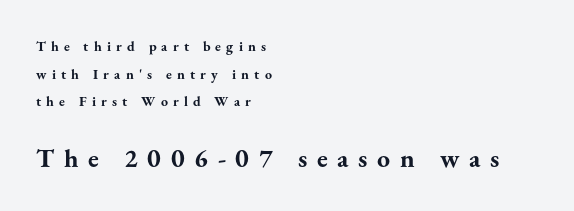
Q: Is the text bold? A: Yes.
Q: Is the text italic (slanted)? A: No, it is upright.
Q: Is the text underlined? A: No.
Q: How is the paragraph aligned? A: Left-aligned.
Q: Is the spacing between letters normal or unusually wide? A: Unusually wide.
Q: Is the spacing between lines tight, normal or loose? A: Loose.
Q: Which block of text is set in a larger size, the first (top) or the second (bottom)? A: The second (bottom) one.
